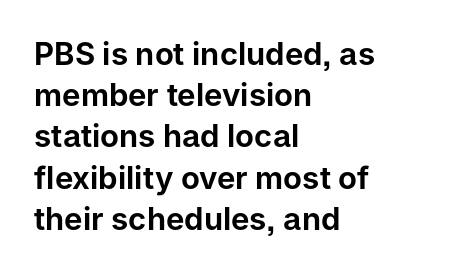
{"serif": "no", "italic": "no", "width": "normal", "stroke_contrast": "low", "x_height": "medium", "monospaced": "no", "underline": "no", "align": "left", "line_spacing": "normal", "line_spacing_ratio": 1.33, "letter_spacing": "normal", "letter_spacing_em": 0.0, "glyph_px": 31}
